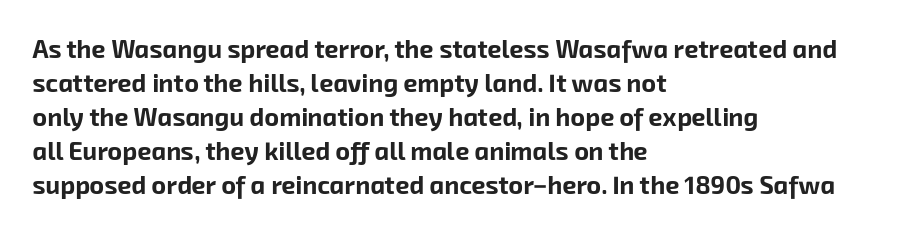
Horizontally, the lines are justified to the leading edge only. You could call the tracking neutral — neither tight nor loose. A bare baseline throughout the passage. Summary of vertical rhythm: regular, with standard interline spacing. The sample has been set heavy, in full bold.
